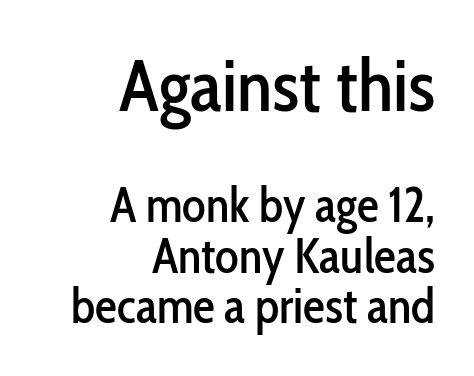
Check the space under the baseline: it is left empty. The passage shown has conventional tracking throughout. The letters stand upright; this is a roman face. Notice how descenders almost collide with the ascenders below — that's tight leading. Spacing verdict: proportional, widths tailored to each character.
